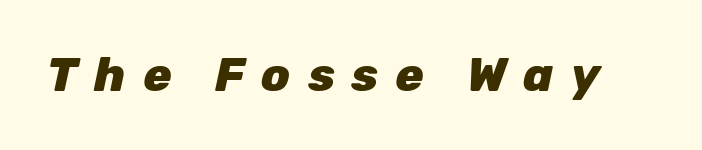
The image shows 47 px heavy type, italic (leaning right); set unusually wide letter spacing (+0.36 em), not underlined; low stroke contrast and a medium x-height.
